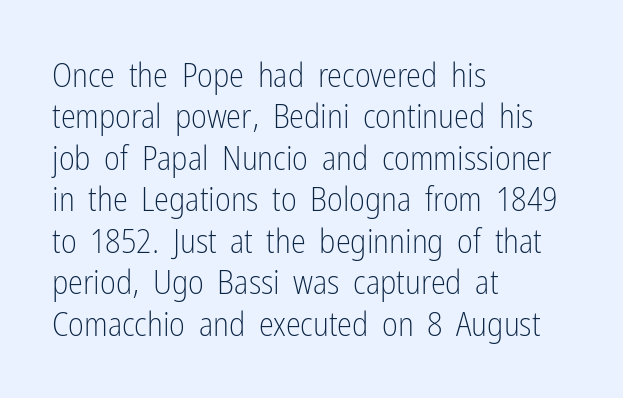
Do the letters lean? They stand straight. Is this a sans? Yes — the strokes have no serifs. Only glyphs here, with clear space below each row. Think of a printed novel: that variable character pitch is what you see here. A quiet, ordinary-to-light weight characterises the typeface. The passage is arranged the way most books set body copy — flush left.
